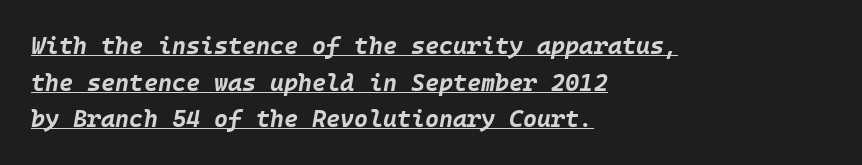
Q: Is the text bold? A: Yes.
Q: Is the text italic (slanted)? A: Yes, it leans right by about 10 degrees.
Q: Is the text underlined? A: Yes.
Q: How is the paragraph aligned? A: Left-aligned.
Q: Is the spacing between letters normal or unusually wide? A: Normal.
Q: Is the spacing between lines tight, normal or loose? A: Normal.
